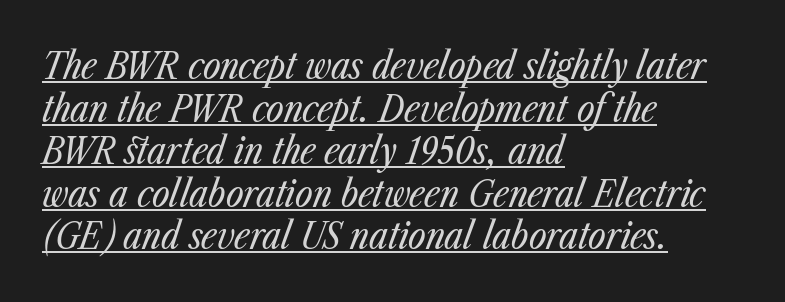
{"italic": "yes", "lean": "right", "slant_degrees": 23, "bold": "no", "weight": "regular", "width": "condensed", "stroke_contrast": "low", "x_height": "medium", "monospaced": "no", "underline": "yes", "align": "left", "line_spacing": "tight", "line_spacing_ratio": 1.12, "letter_spacing": "normal", "letter_spacing_em": 0.0, "glyph_px": 38}
